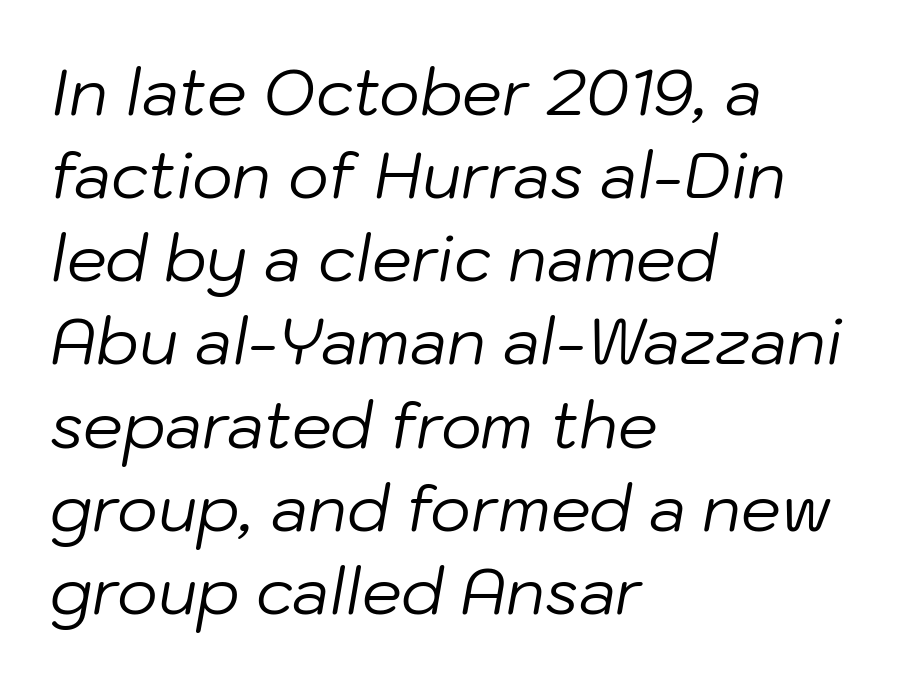
The passage shown leans; its letterforms are oblique. The lines are quadded left. A normal amount of white space separates one row of letters from the next. Stroke thickness stays within the range of a standard reading face or lighter.
